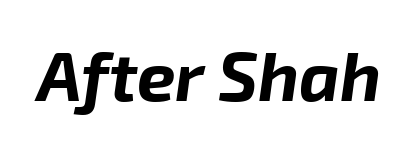
Only glyphs here, with clear space below each row. These lines keep a tight, regular rhythm from letter to letter. Varying glyph widths throughout — classic text-font behaviour. Yep, that's italic — everything's leaning.
